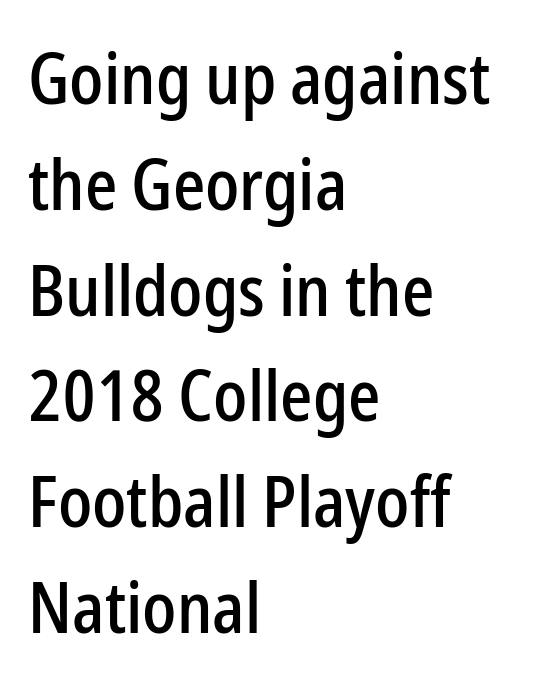
{"serif": "no", "italic": "no", "width": "condensed", "stroke_contrast": "low", "x_height": "medium", "monospaced": "no", "underline": "no", "align": "left", "line_spacing": "normal", "line_spacing_ratio": 1.49, "letter_spacing": "normal", "letter_spacing_em": 0.0, "glyph_px": 71}
